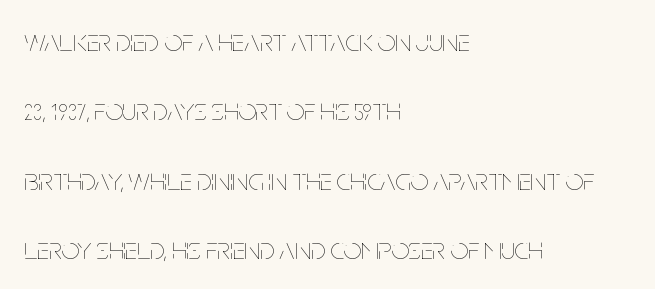
The image shows 31 px thin, condensed type, upright; set left-aligned, loose line spacing (2.24x), normal letter spacing, not underlined; low stroke contrast and a large x-height.
